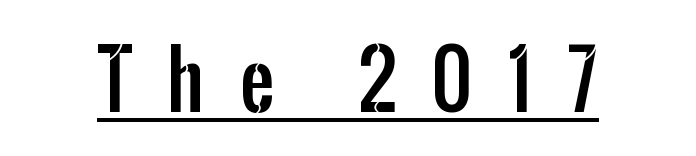
The image shows 77 px condensed sans-serif type, upright; set unusually wide letter spacing (+0.46 em), underlined; low stroke contrast and a medium x-height.
